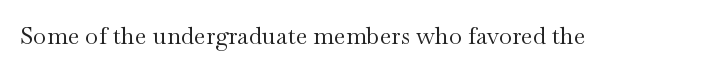
The image shows 24 px text type, upright; set normal letter spacing, not underlined.
